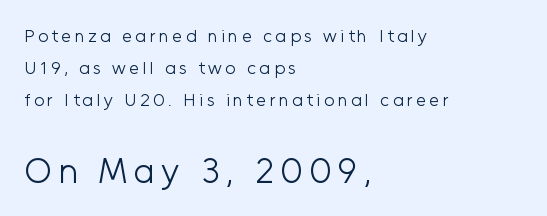
Do the characters align in a grid? No, the font is proportional. Check the space under the baseline: it is left empty. The ragged edge is on the right, which tells us the setting is flush left. You get the small type first, then a jump to larger type.
